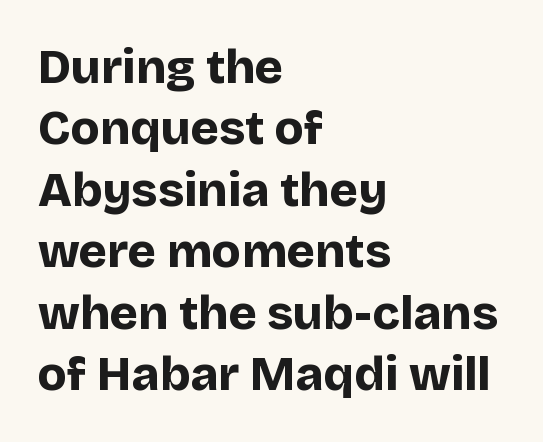
The image shows 48 px bold sans-serif type, upright; set left-aligned, normal line spacing (1.28x), normal letter spacing, not underlined; low stroke contrast and a large x-height.
